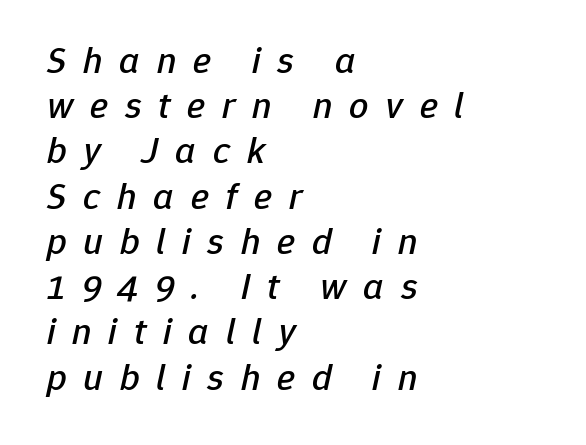
Q: Is the text italic (slanted)? A: Yes, it leans right by about 12 degrees.
Q: Is the text underlined? A: No.
Q: How is the paragraph aligned? A: Left-aligned.
Q: Is the spacing between letters normal or unusually wide? A: Unusually wide.
Q: Width (condensed, normal, or wide)? A: Normal.
Q: Stroke contrast? A: Low.
Q: x-height? A: Medium.
Q: Monospaced? A: No.
